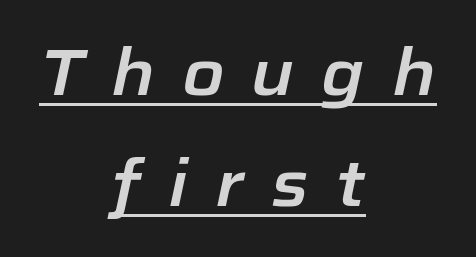
Q: Is the text italic (slanted)? A: Yes, it leans right by about 12 degrees.
Q: Is the text underlined? A: Yes.
Q: How is the paragraph aligned? A: Centered.
Q: Is the spacing between letters normal or unusually wide? A: Unusually wide.
Q: Width (condensed, normal, or wide)? A: Normal.
Q: Stroke contrast? A: Low.
Q: x-height? A: Medium.
Q: Monospaced? A: No.
